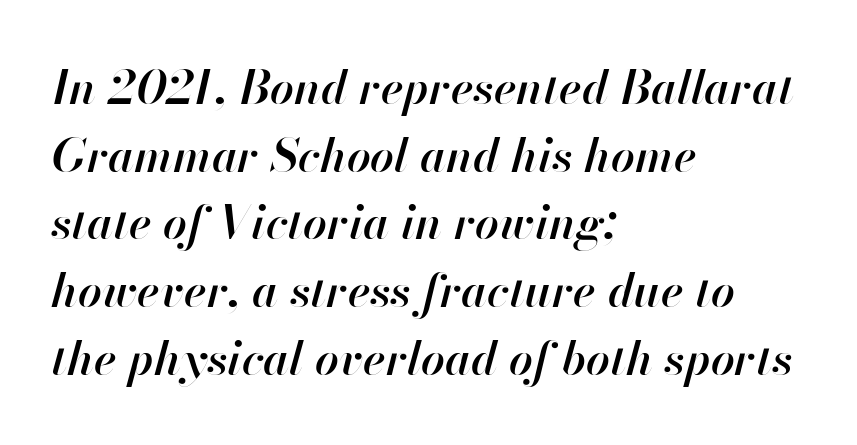
The image shows 47 px semibold type, italic (leaning right); set left-aligned, normal line spacing (1.44x), normal letter spacing, not underlined; high stroke contrast and a small x-height.
